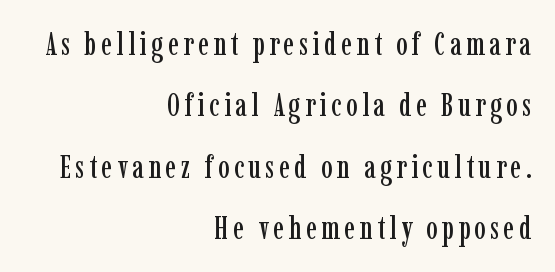
The image shows 32 px condensed serif type, upright; set right-aligned, loose line spacing (1.92x), not underlined; low stroke contrast and a medium x-height.
